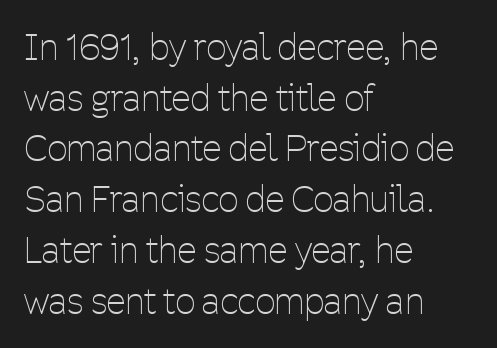
Here the glyphs are tracked normally, forming tight word shapes. These lines sit exactly where default settings would place them. Ordinary non-slanted type is in use. The glyphs are unaccompanied by any horizontal stroke below them. Heft: none added — not bold.
